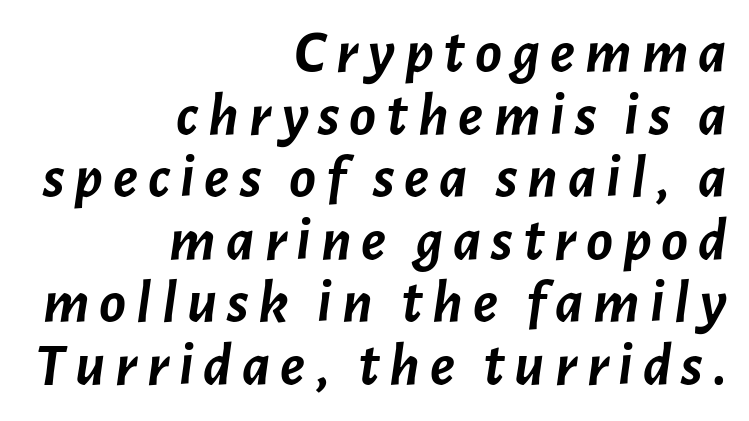
Q: Is the text bold? A: Yes.
Q: Is the text italic (slanted)? A: Yes, it leans right by about 7 degrees.
Q: Is the text underlined? A: No.
Q: How is the paragraph aligned? A: Right-aligned.
Q: Is the spacing between lines tight, normal or loose? A: Tight.
Q: Width (condensed, normal, or wide)? A: Normal.
Q: Stroke contrast? A: Low.
Q: x-height? A: Medium.
Q: Monospaced? A: No.
